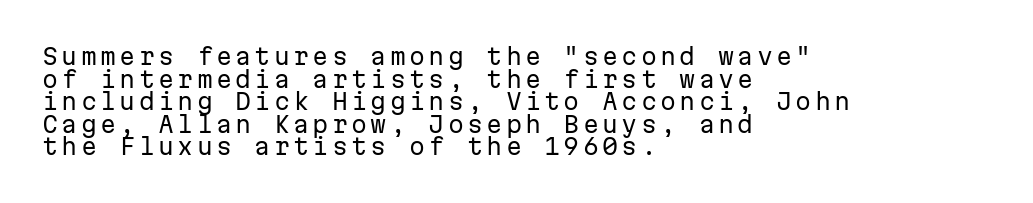
Q: Is the text bold? A: No.
Q: Is the text italic (slanted)? A: No, it is upright.
Q: Is the text underlined? A: No.
Q: How is the paragraph aligned? A: Left-aligned.
Q: Is the spacing between lines tight, normal or loose? A: Tight.
